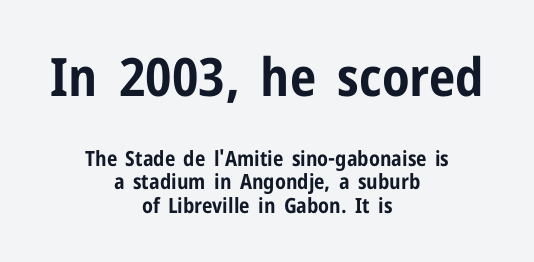
Q: Is the text bold? A: Yes.
Q: Is the text italic (slanted)? A: No, it is upright.
Q: Is the typeface a serif or a sans-serif typeface? A: Sans-serif.
Q: Is the text underlined? A: No.
Q: How is the paragraph aligned? A: Centered.
Q: Is the spacing between letters normal or unusually wide? A: Normal.
Q: Is the spacing between lines tight, normal or loose? A: Tight.
Q: Which block of text is set in a larger size, the first (top) or the second (bottom)? A: The first (top) one.
Q: Width (condensed, normal, or wide)? A: Condensed.
Q: Stroke contrast? A: Low.
Q: x-height? A: Medium.
Q: Monospaced? A: No.
